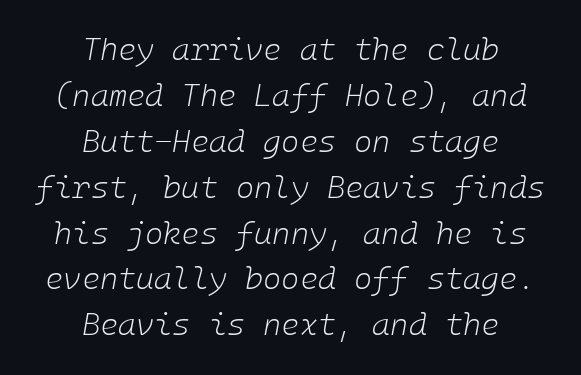
{"italic": "yes", "lean": "right", "slant_degrees": 10, "bold": "no", "weight": "light", "width": "normal", "stroke_contrast": "low", "x_height": "medium", "underline": "no", "align": "center", "line_spacing": "normal", "line_spacing_ratio": 1.48, "letter_spacing": "normal", "letter_spacing_em": 0.0, "glyph_px": 31}
